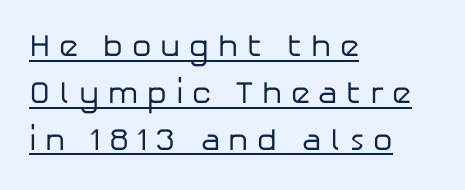
{"serif": "no", "italic": "no", "bold": "no", "weight": "regular", "width": "normal", "stroke_contrast": "low", "x_height": "medium", "monospaced": "no", "underline": "yes", "align": "left", "line_spacing": "normal", "line_spacing_ratio": 1.51, "letter_spacing": "wide", "letter_spacing_em": 0.28, "glyph_px": 31}
